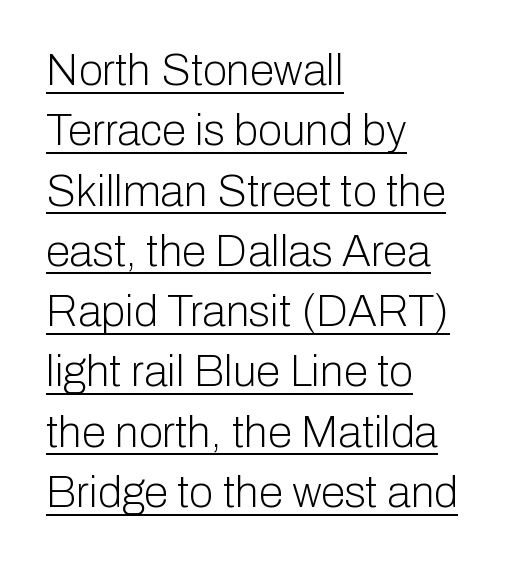
The image shows 44 px light sans-serif type, upright; set left-aligned, normal line spacing (1.37x), normal letter spacing, underlined; low stroke contrast and a medium x-height.
